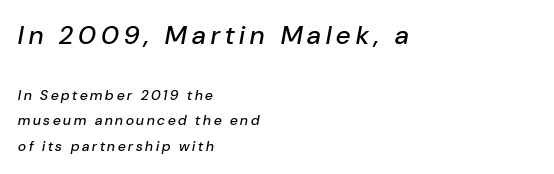
The image shows 26 px text type, italic (leaning right); set left-aligned, line spacing 1.81x, unusually wide letter spacing (+0.2 em), not underlined; the first (top) block is 1.86x larger.
